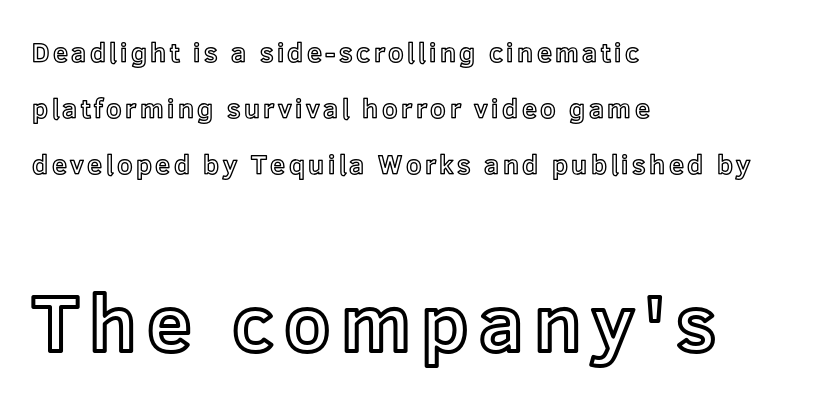
The letters stand straight up with perfectly vertical stems. Vertically, the passage feels expansive, rows floating well apart. Looks like regular typesetting: each glyph gets only the width it needs. The specimen omits any rule beneath the text block's lines.
